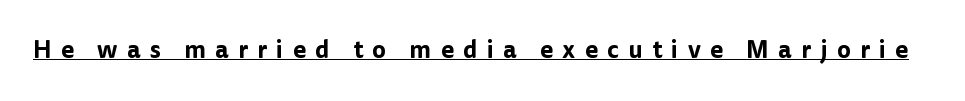
The image shows 24 px text type, upright; set unusually wide letter spacing (+0.39 em), underlined.
